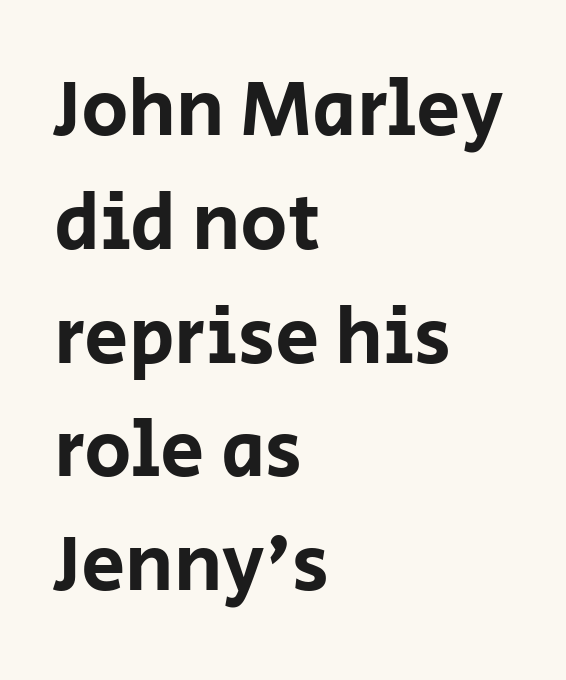
Note: no serifs on the glyphs. The designer left line spacing at the default. Italic? Not at all — the glyphs are vertical. Proportional: the letters do not fall into vertical columns. Horizontal alignment here is leftward, the default for most running prose.
